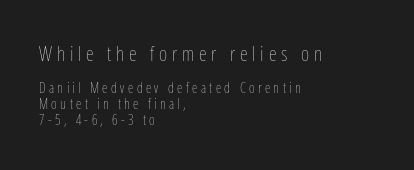
The image shows 20 px text type, upright; set left-aligned, tight line spacing (1.15x), unusually wide letter spacing (+0.24 em), not underlined; the first (top) block is 1.43x larger.
